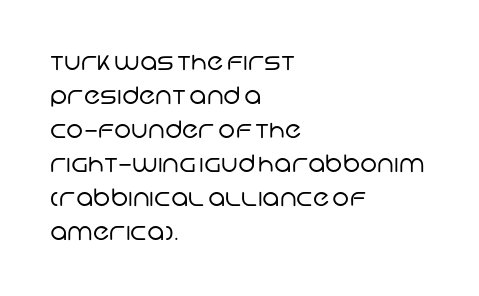
Q: Is the text bold? A: No.
Q: Is the text underlined? A: No.
Q: How is the paragraph aligned? A: Left-aligned.
Q: Is the spacing between letters normal or unusually wide? A: Normal.
Q: Is the spacing between lines tight, normal or loose? A: Normal.
